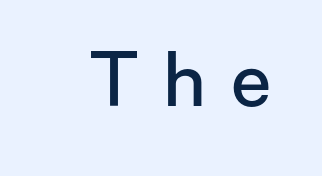
Q: Is the text bold? A: Semi-bold.
Q: Is the text italic (slanted)? A: No, it is upright.
Q: Is the typeface a serif or a sans-serif typeface? A: Sans-serif.
Q: Is the text underlined? A: No.
Q: Is the spacing between letters normal or unusually wide? A: Unusually wide.
Q: Width (condensed, normal, or wide)? A: Normal.
Q: Stroke contrast? A: Low.
Q: x-height? A: Medium.
Q: Monospaced? A: No.
